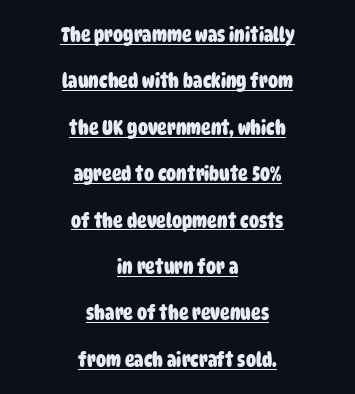
{"bold": "yes", "underline": "yes", "align": "center", "line_spacing": "loose", "line_spacing_ratio": 2.32, "letter_spacing": "normal", "letter_spacing_em": 0.0, "glyph_px": 20}
